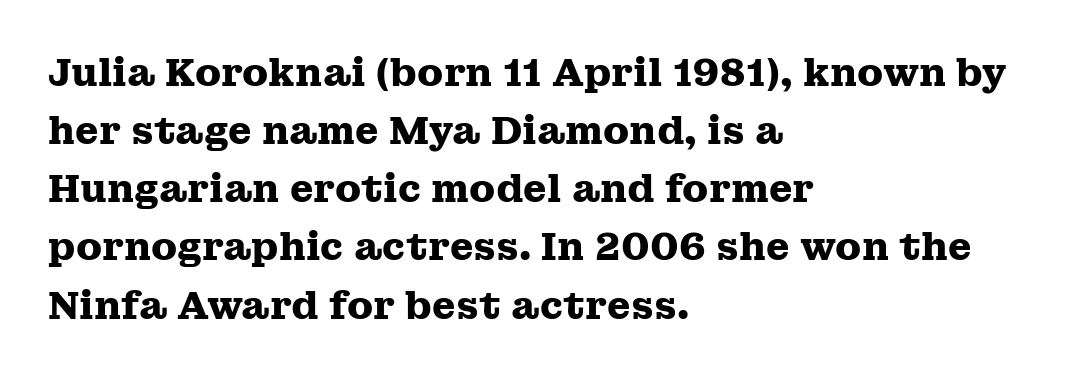
The image shows 38 px heavy, wide serif type, upright; set left-aligned, normal line spacing (1.53x), normal letter spacing, not underlined; medium stroke contrast and a medium x-height.
